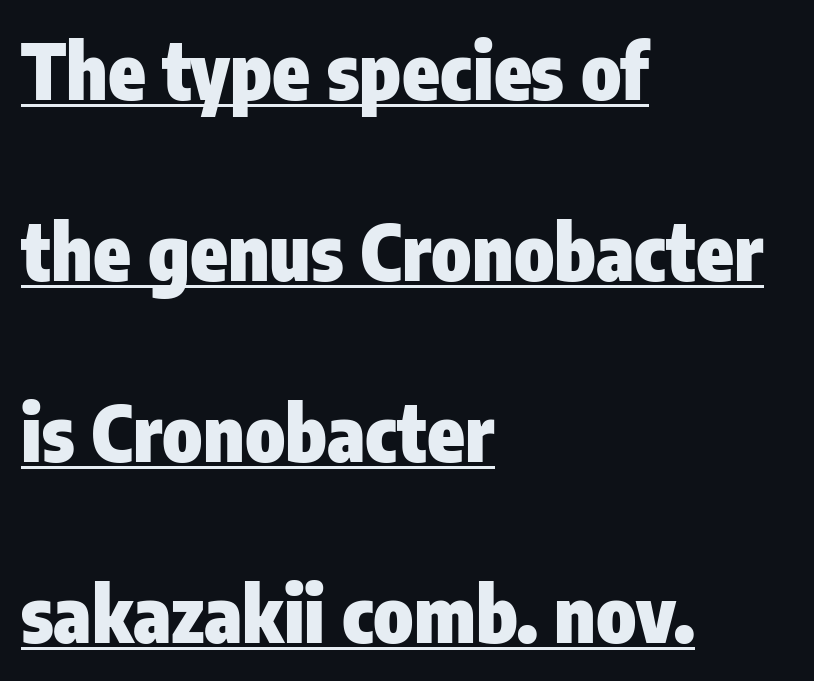
The image shows 76 px heavy, condensed sans-serif type, upright; set left-aligned, loose line spacing (2.38x), normal letter spacing, underlined; low stroke contrast and a medium x-height.
